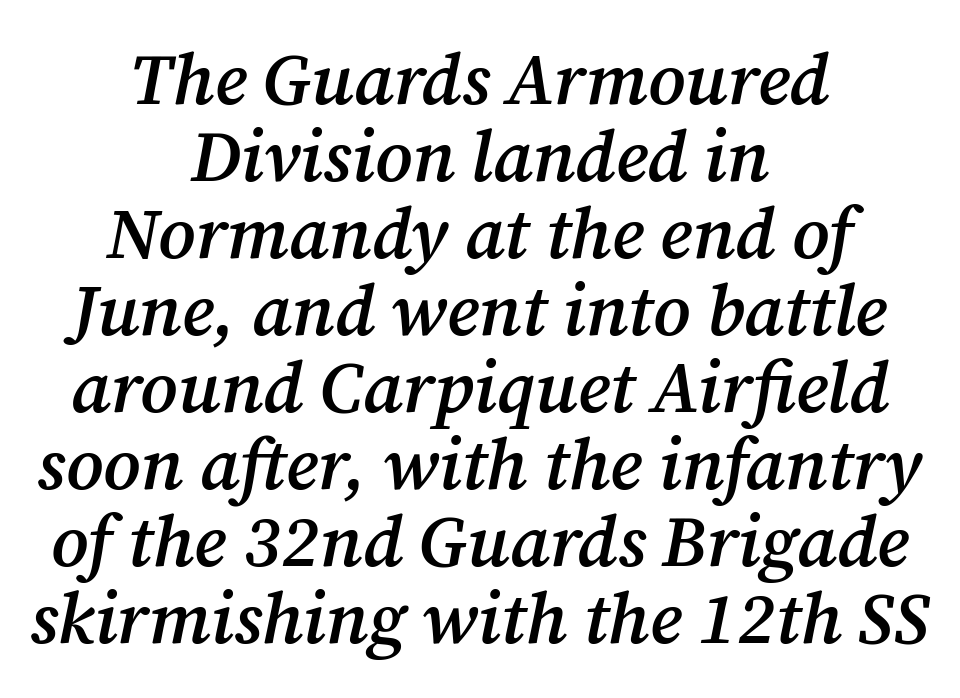
Q: Is the text bold? A: Semi-bold.
Q: Is the text italic (slanted)? A: Yes, it leans right by about 12 degrees.
Q: Is the typeface a serif or a sans-serif typeface? A: Serif.
Q: Is the text underlined? A: No.
Q: How is the paragraph aligned? A: Centered.
Q: Is the spacing between letters normal or unusually wide? A: Normal.
Q: Is the spacing between lines tight, normal or loose? A: Tight.
Q: Width (condensed, normal, or wide)? A: Normal.
Q: Stroke contrast? A: Medium.
Q: x-height? A: Medium.
Q: Monospaced? A: No.
